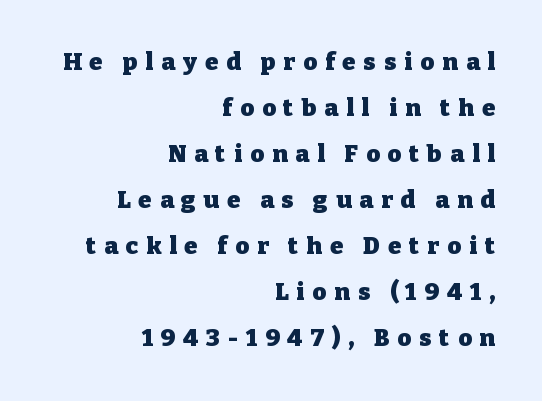
The image shows 24 px bold type, upright; set right-aligned, loose line spacing (1.92x), unusually wide letter spacing (+0.33 em), not underlined.
